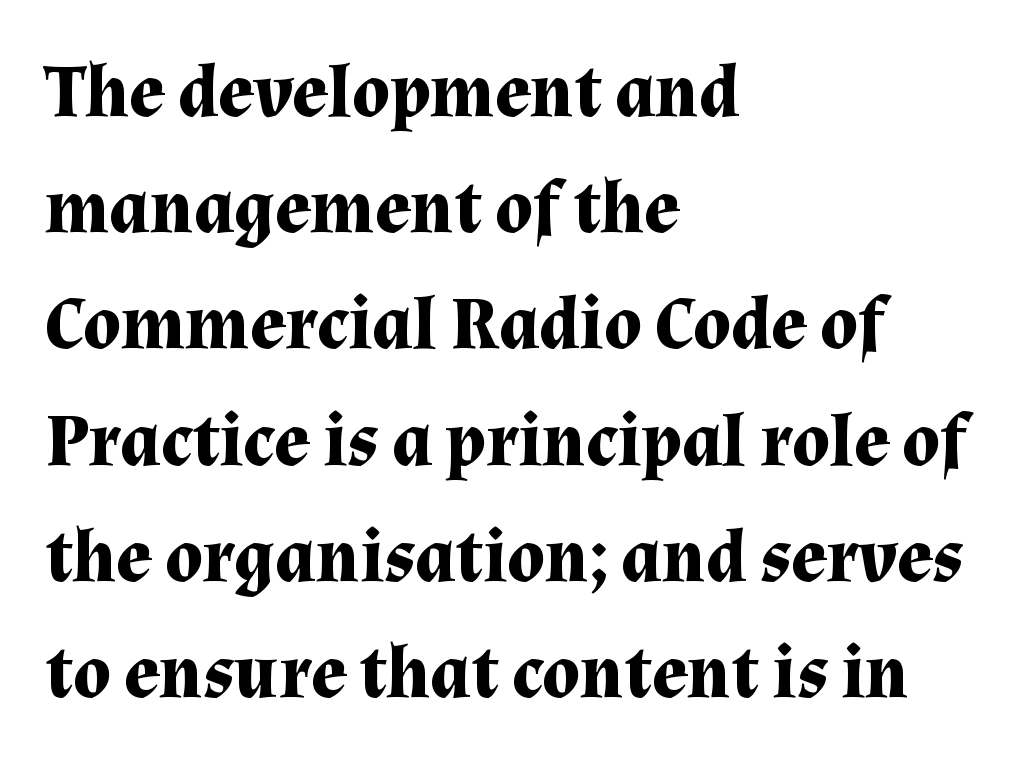
{"serif": "yes", "italic": "no", "bold": "yes", "weight": "bold", "width": "normal", "stroke_contrast": "medium", "x_height": "medium", "monospaced": "no", "underline": "no", "align": "left", "line_spacing": "normal", "line_spacing_ratio": 1.57, "letter_spacing": "normal", "letter_spacing_em": 0.0, "glyph_px": 74}
